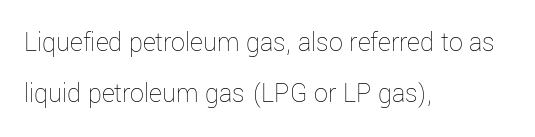
A student would call this left alignment; a typographer would say flush left, rag right. Is this a heavy cut? Hardly; it is regular or lighter. The passage shown is not underscored anywhere. This sample uses plain, unmodified letter spacing.
